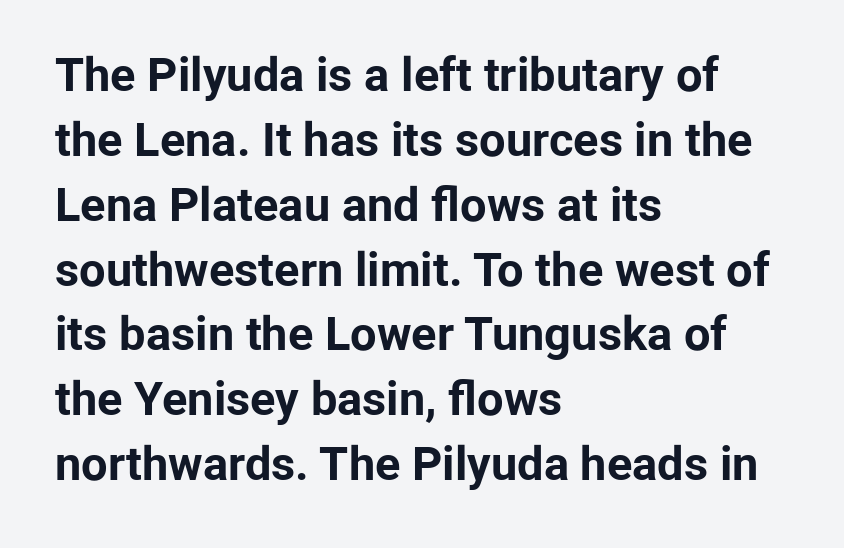
{"serif": "no", "italic": "no", "bold": "yes", "weight": "bold", "width": "normal", "stroke_contrast": "low", "x_height": "medium", "monospaced": "no", "underline": "no", "align": "left", "line_spacing": "normal", "line_spacing_ratio": 1.38, "letter_spacing": "normal", "letter_spacing_em": 0.0, "glyph_px": 47}
